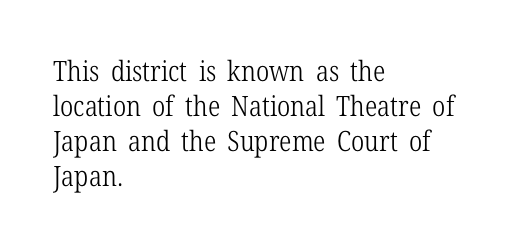
The image shows 28 px light, condensed serif type, upright; set left-aligned, normal line spacing (1.25x), normal letter spacing, not underlined; low stroke contrast and a medium x-height.
